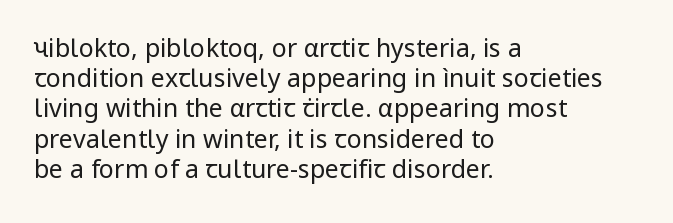
{"italic": "no", "bold": "no", "underline": "no", "align": "left", "line_spacing_ratio": 1.21, "letter_spacing": "normal", "letter_spacing_em": 0.0, "glyph_px": 25}
